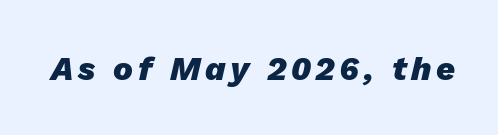
The image shows 33 px heavy type, italic (leaning right); set not underlined; low stroke contrast and a medium x-height.
